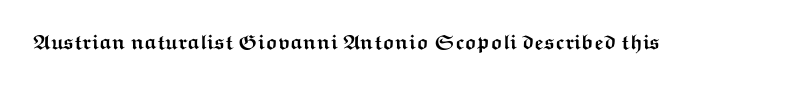
The image shows 21 px bold type, upright; set normal letter spacing, not underlined.
